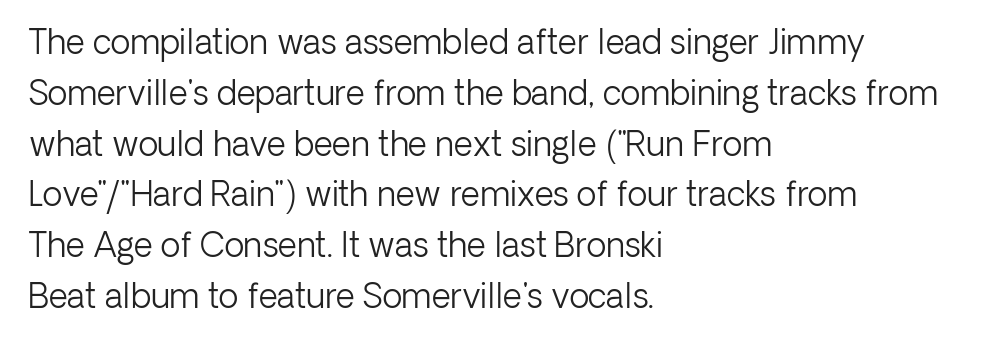
Q: Is the text bold? A: No.
Q: Is the text italic (slanted)? A: No, it is upright.
Q: Is the typeface a serif or a sans-serif typeface? A: Sans-serif.
Q: Is the text underlined? A: No.
Q: How is the paragraph aligned? A: Left-aligned.
Q: Is the spacing between letters normal or unusually wide? A: Normal.
Q: Is the spacing between lines tight, normal or loose? A: Normal.
Q: Width (condensed, normal, or wide)? A: Normal.
Q: Stroke contrast? A: Low.
Q: x-height? A: Medium.
Q: Monospaced? A: No.
